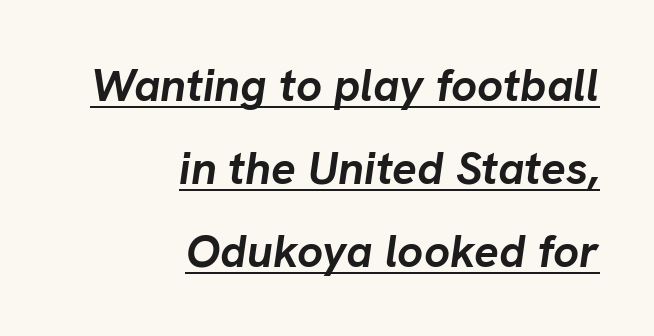
What decoration does the sample have? An underline. In terms of letterspacing, this is plain default setting. Short and long lines alike share a common ending point at right. Is the type slanted? Yes — the strokes lean at a clear angle.
